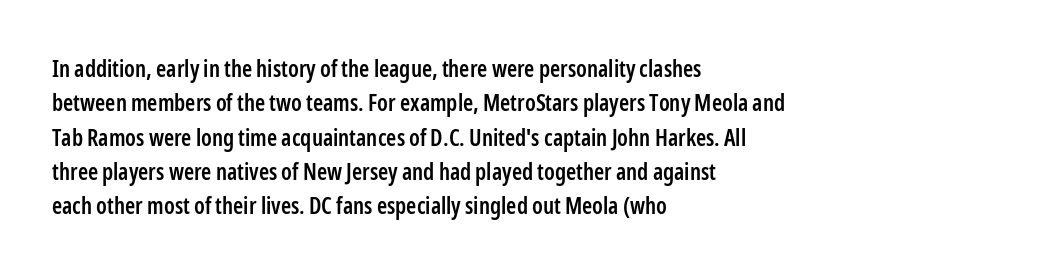
The image shows 23 px text type, upright; set left-aligned, normal line spacing (1.49x), normal letter spacing, not underlined.
